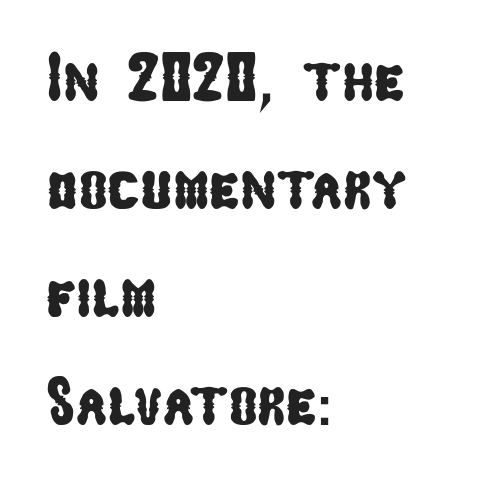
Does the leading feel generous? No, just average. Varying glyph widths throughout — classic text-font behaviour. The passage shown is not underscored anywhere. The ragged edge is on the right, which tells us the setting is flush left. Honestly, the letter spacing is just normal — you wouldn't notice it.
